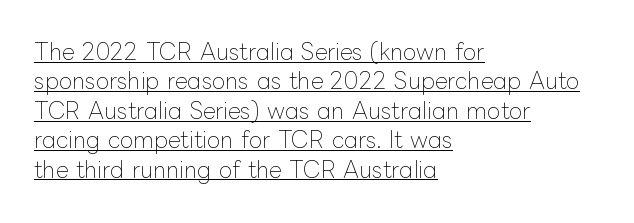
Here the glyphs are tracked normally, forming tight word shapes. The strokes carry an ordinary text weight at most. Typeset ragged right — the left edge is the straight one. Honestly, the underline is the first thing you notice here. Rendered with straight, roman letterforms. The vertical gap from one line to the next is medium.
